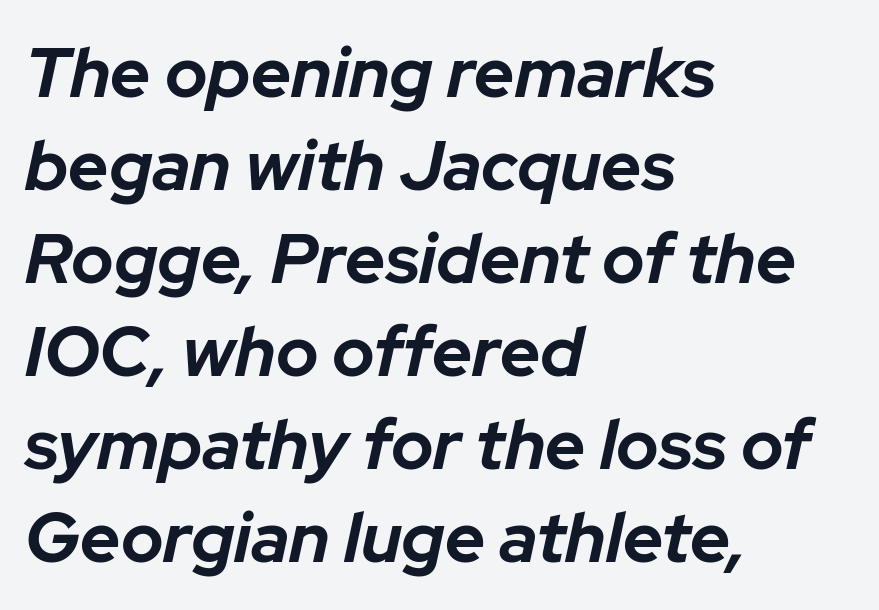
The image shows 70 px bold type, italic (leaning right); set left-aligned, normal line spacing (1.33x), normal letter spacing, not underlined; low stroke contrast and a medium x-height.
